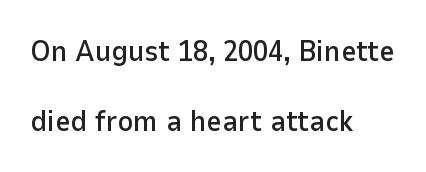
Q: Is the text italic (slanted)? A: No, it is upright.
Q: Is the typeface a serif or a sans-serif typeface? A: Sans-serif.
Q: Is the text underlined? A: No.
Q: How is the paragraph aligned? A: Left-aligned.
Q: Is the spacing between letters normal or unusually wide? A: Normal.
Q: Is the spacing between lines tight, normal or loose? A: Loose.
Q: Width (condensed, normal, or wide)? A: Normal.
Q: Stroke contrast? A: Low.
Q: x-height? A: Medium.
Q: Monospaced? A: No.
